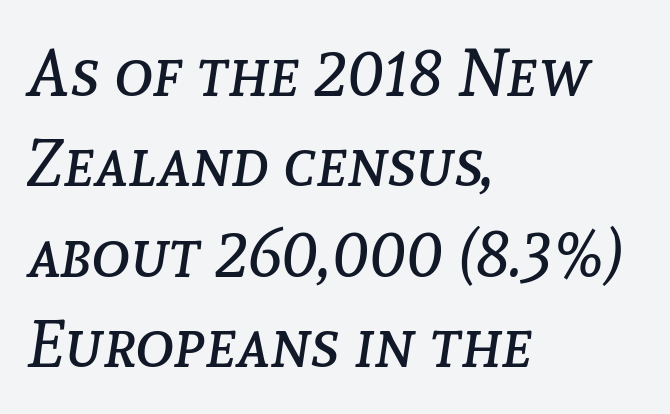
Horizontal bands of white between lines are of average thickness. Compared with a typical body face, this is equally light or lighter still. The ragged edge is on the right, which tells us the setting is flush left. Looks like regular typesetting: each glyph gets only the width it needs.
